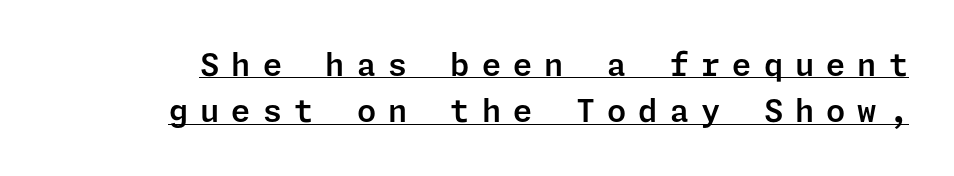
The specimen reads as upright at a glance. In terms of letterspacing, this is a distinctly airy, spread setting. The face used here appears with an underline applied. Look at the bottom of the vertical strokes: they stop flat, with no serifs.
